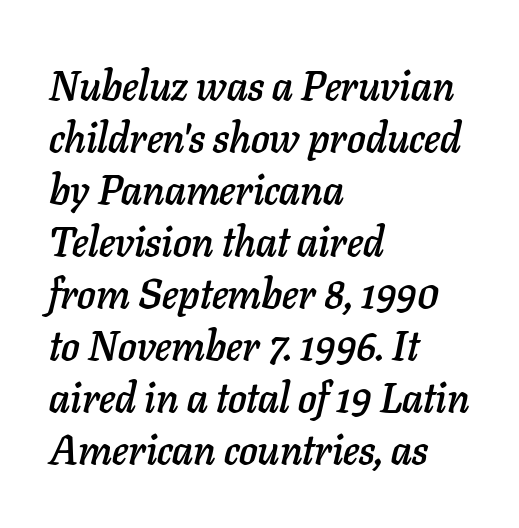
Nobody drew a line under any word here. Every row of glyphs begins at an identical x-position on the left. Honestly, the row spacing looks completely unremarkable. Think of a printed novel: that variable character pitch is what you see here.
